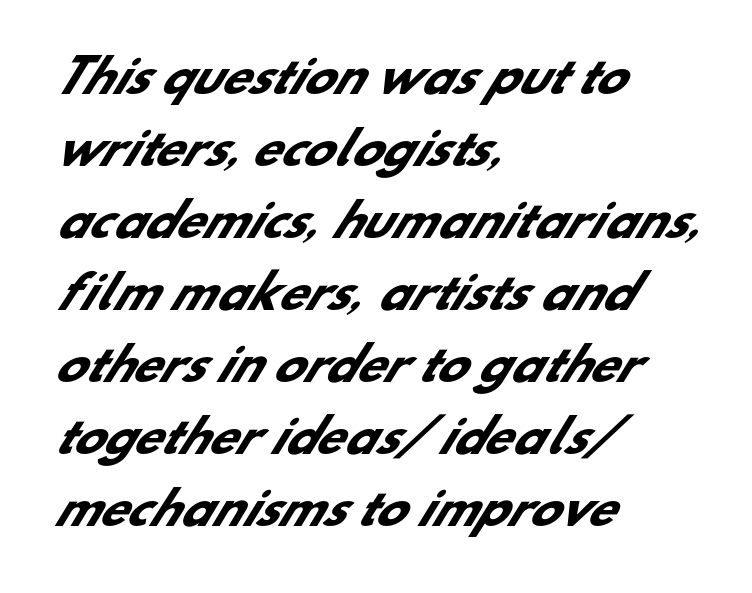
Alignment: flush left. The characters look thick and weighty, a clear bold. Is this a fixed-width face? No — the glyphs have proportional, varying widths. Clear beneath every line of the passage. These lines keep a tight, regular rhythm from letter to letter. A typesetter would call this leading conventional body-copy spacing.
